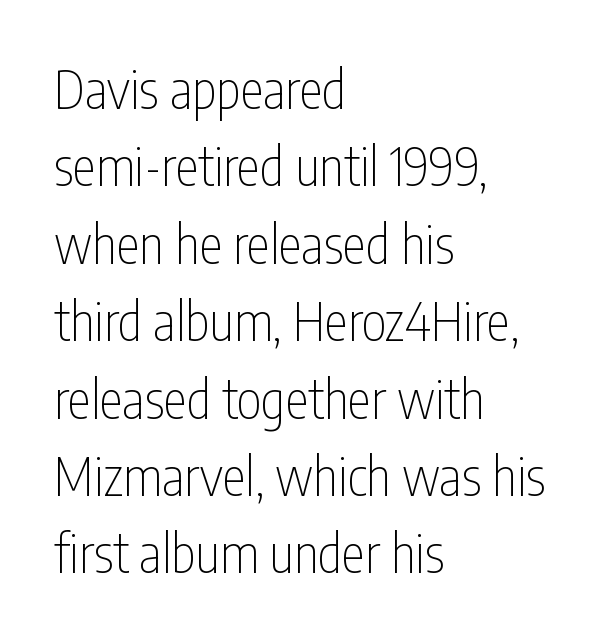
Q: Is the text bold? A: No.
Q: Is the text italic (slanted)? A: No, it is upright.
Q: Is the typeface a serif or a sans-serif typeface? A: Sans-serif.
Q: Is the text underlined? A: No.
Q: How is the paragraph aligned? A: Left-aligned.
Q: Is the spacing between letters normal or unusually wide? A: Normal.
Q: Is the spacing between lines tight, normal or loose? A: Normal.
Q: Width (condensed, normal, or wide)? A: Condensed.
Q: Stroke contrast? A: Low.
Q: x-height? A: Medium.
Q: Monospaced? A: No.
